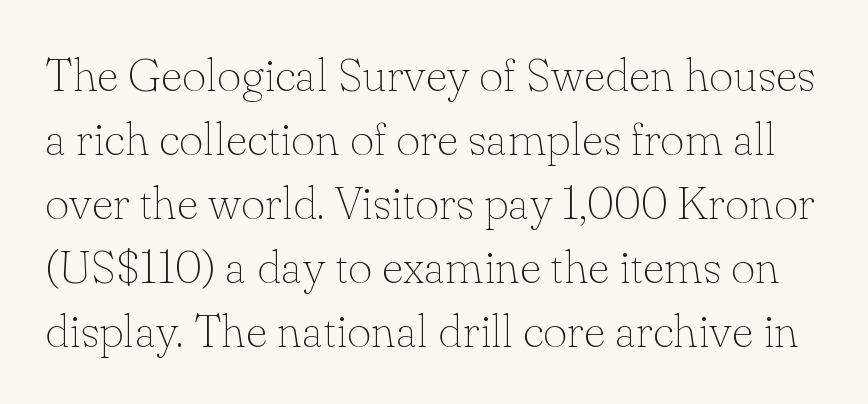
{"serif": "yes", "italic": "no", "bold": "no", "weight": "thin", "width": "normal", "stroke_contrast": "low", "x_height": "small", "monospaced": "no", "underline": "no", "line_spacing": "normal", "line_spacing_ratio": 1.36, "letter_spacing": "normal", "letter_spacing_em": 0.0, "glyph_px": 47}
